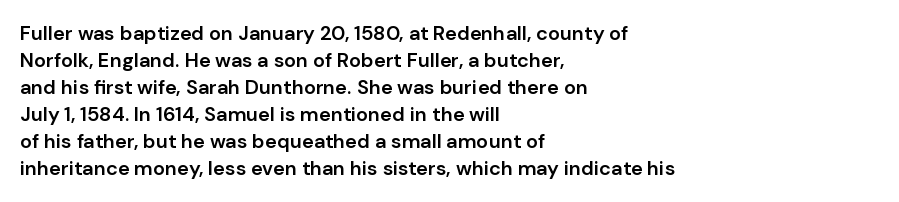
Designer's note — italics off, roman on. These lines are set flush left with a ragged right edge. The area under the type is left untouched. A normal amount of white space separates one row of letters from the next.
